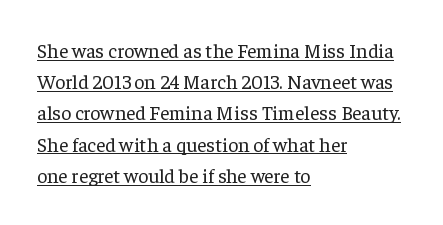
{"italic": "no", "bold": "no", "underline": "yes", "align": "left", "line_spacing": "normal", "line_spacing_ratio": 1.56, "letter_spacing": "normal", "letter_spacing_em": 0.0, "glyph_px": 20}
